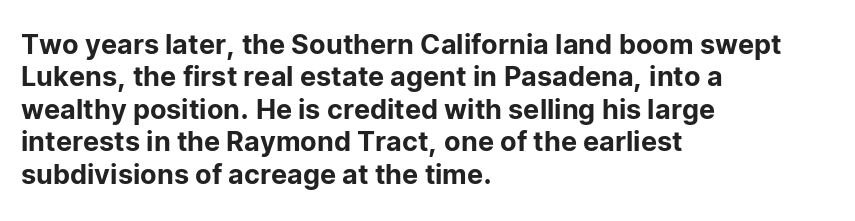
Designer's note — italics off, roman on. The specimen omits any rule beneath the text block's lines. No extra tracking has been applied to these lines. Each line starts at the same left margin while the right side varies.
